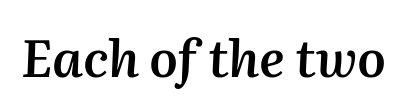
Q: Is the text bold? A: Semi-bold.
Q: Is the text italic (slanted)? A: Yes, it leans right by about 2 degrees.
Q: Is the text underlined? A: No.
Q: Is the spacing between letters normal or unusually wide? A: Normal.
Q: Width (condensed, normal, or wide)? A: Normal.
Q: Stroke contrast? A: Medium.
Q: x-height? A: Medium.
Q: Monospaced? A: No.
